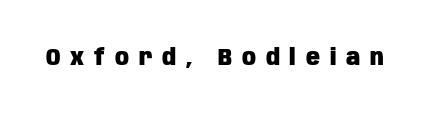
The image shows 23 px bold type, upright; set unusually wide letter spacing (+0.43 em), not underlined.
